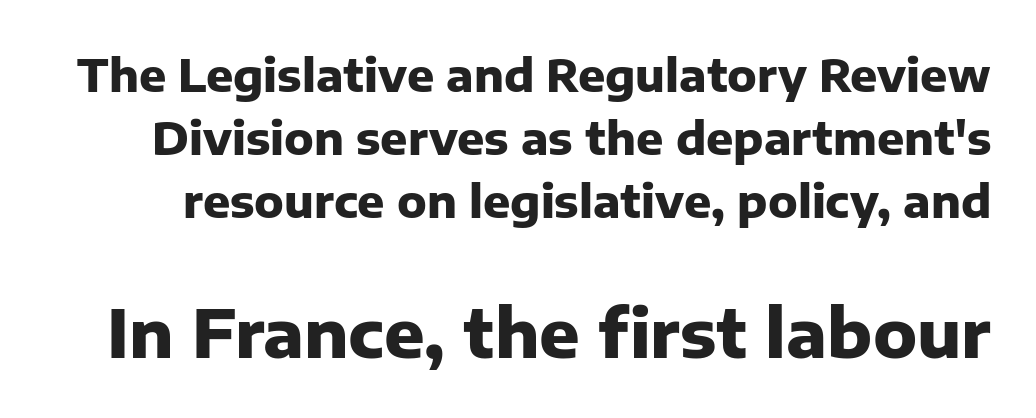
{"serif": "no", "italic": "no", "bold": "yes", "weight": "heavy", "width": "normal", "stroke_contrast": "low", "x_height": "medium", "monospaced": "no", "underline": "no", "line_spacing": "normal", "line_spacing_ratio": 1.4, "letter_spacing": "normal", "letter_spacing_em": 0.0, "larger_block": "second", "size_ratio": 1.49, "glyph_px": 67}
